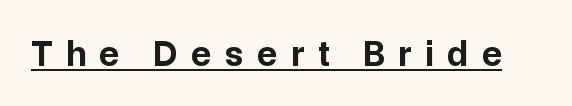
{"serif": "no", "italic": "no", "bold": "yes", "weight": "bold", "width": "normal", "stroke_contrast": "low", "x_height": "medium", "monospaced": "no", "underline": "yes", "letter_spacing": "wide", "letter_spacing_em": 0.37, "glyph_px": 37}
